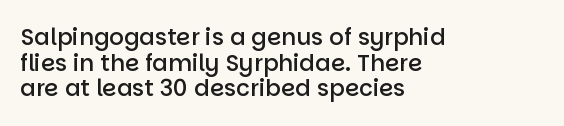
Short note: letters normally spaced. A student would call this left alignment; a typographer would say flush left, rag right. Compared with typical paragraphs, the rows here are closer together. Each glyph is drawn with semibold strokes, heavier than normal yet not fully bold.
